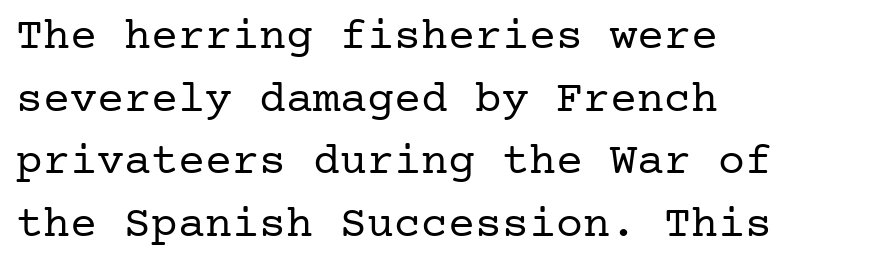
Q: Is the text bold? A: No.
Q: Is the text italic (slanted)? A: No, it is upright.
Q: Is the typeface a serif or a sans-serif typeface? A: Serif.
Q: Is the text underlined? A: No.
Q: How is the paragraph aligned? A: Left-aligned.
Q: Is the spacing between letters normal or unusually wide? A: Normal.
Q: Is the spacing between lines tight, normal or loose? A: Normal.
Q: Width (condensed, normal, or wide)? A: Normal.
Q: Stroke contrast? A: Low.
Q: x-height? A: Medium.
